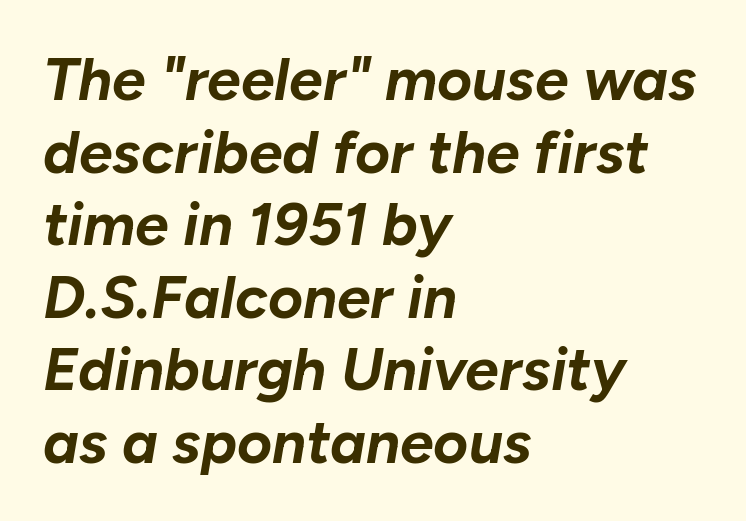
The image shows 60 px bold type, italic (leaning right); set left-aligned, line spacing 1.21x, normal letter spacing, not underlined; low stroke contrast and a medium x-height.
